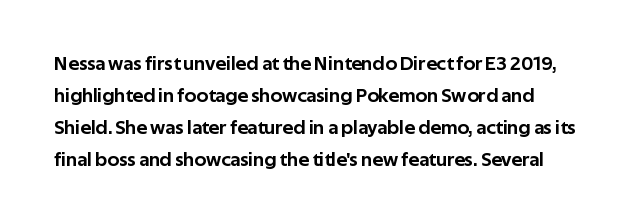
The image shows 20 px text type, upright; set left-aligned, normal line spacing (1.6x), normal letter spacing, not underlined.
